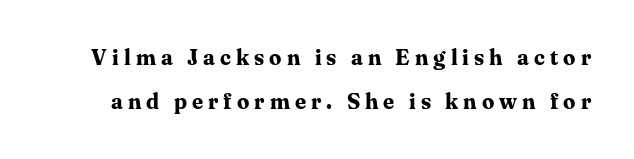
The glyphs have the mass of a bold cut. Quick note: not italic, upright. Only glyphs here, with clear space below each row. This rendering widens character spacing well past its baseline value.
